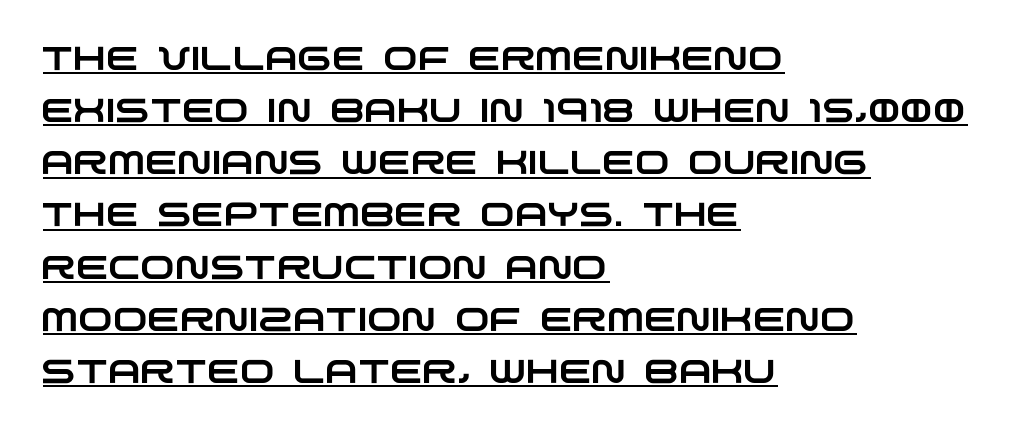
Q: Is the typeface a serif or a sans-serif typeface? A: Sans-serif.
Q: Is the text underlined? A: Yes.
Q: How is the paragraph aligned? A: Left-aligned.
Q: Is the spacing between letters normal or unusually wide? A: Normal.
Q: Is the spacing between lines tight, normal or loose? A: Normal.
Q: Width (condensed, normal, or wide)? A: Wide.
Q: Stroke contrast? A: Low.
Q: x-height? A: Large.
Q: Monospaced? A: No.
